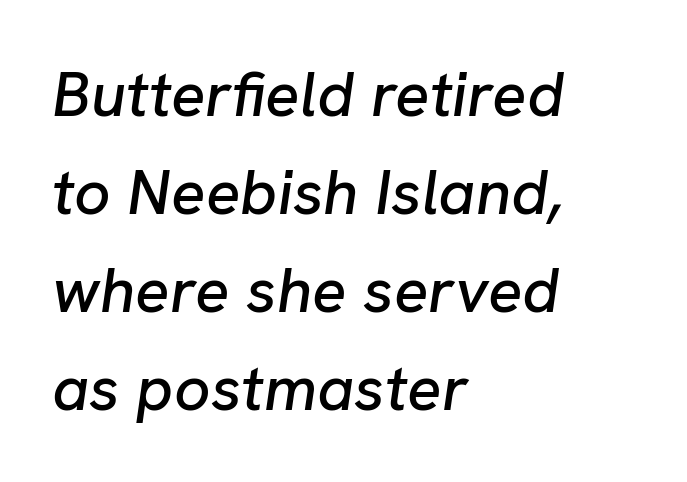
{"italic": "yes", "lean": "right", "slant_degrees": 8, "width": "normal", "stroke_contrast": "low", "x_height": "medium", "monospaced": "no", "underline": "no", "align": "left", "line_spacing": "normal", "line_spacing_ratio": 1.53, "letter_spacing": "normal", "letter_spacing_em": 0.0, "glyph_px": 64}
